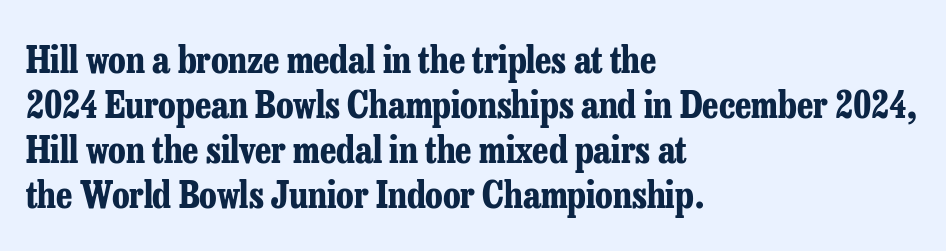
Q: Is the text bold? A: Yes.
Q: Is the text italic (slanted)? A: No, it is upright.
Q: Is the typeface a serif or a sans-serif typeface? A: Serif.
Q: Is the text underlined? A: No.
Q: How is the paragraph aligned? A: Left-aligned.
Q: Is the spacing between letters normal or unusually wide? A: Normal.
Q: Width (condensed, normal, or wide)? A: Condensed.
Q: Stroke contrast? A: Low.
Q: x-height? A: Medium.
Q: Monospaced? A: No.
